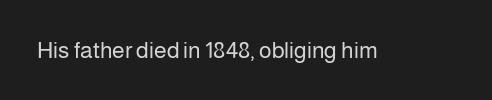
The image shows 23 px text type, upright; set normal letter spacing, not underlined.
